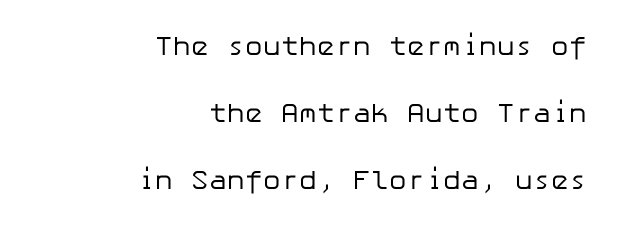
Is the block centered? No — it sits flush against the right margin. Bold? No — there's no thickening of the strokes. Airy leading. The type sits square on the baseline with zero lean. Glyph-to-glyph distance matches everyday printed text. The area under the type is left untouched.
